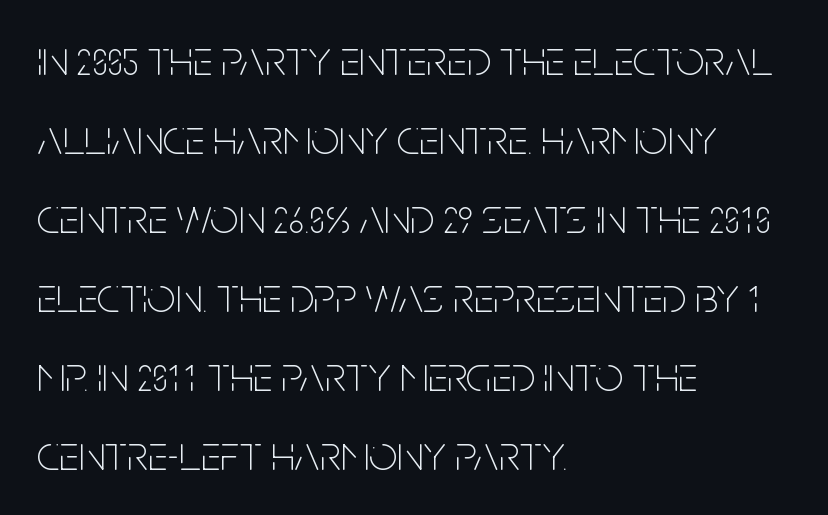
{"serif": "no", "italic": "no", "bold": "no", "weight": "thin", "width": "condensed", "stroke_contrast": "low", "x_height": "large", "monospaced": "no", "underline": "no", "align": "left", "line_spacing": "normal", "line_spacing_ratio": 1.58, "letter_spacing": "normal", "letter_spacing_em": 0.0, "glyph_px": 50}
